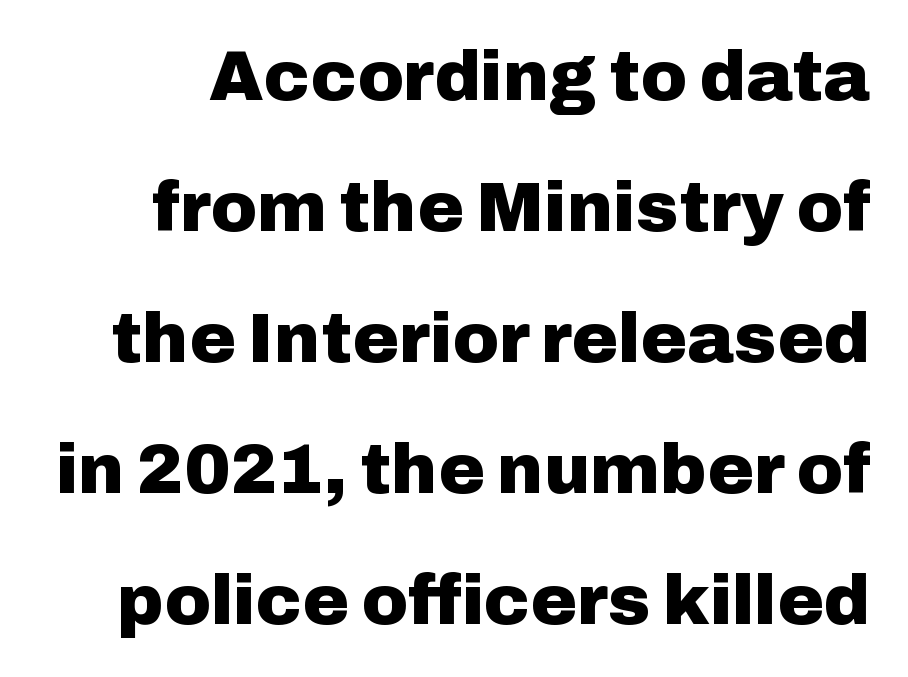
The rendering uses natural spacing where letterforms have individual widths. Descenders hang freely into open space. These lines carry a lot of weight — the face is fully bold. What stands out about the letter spacing? Nothing — it is the standard amount. The font family rendered here belongs to the sans-serif group. Designer's note — italics off, roman on.
